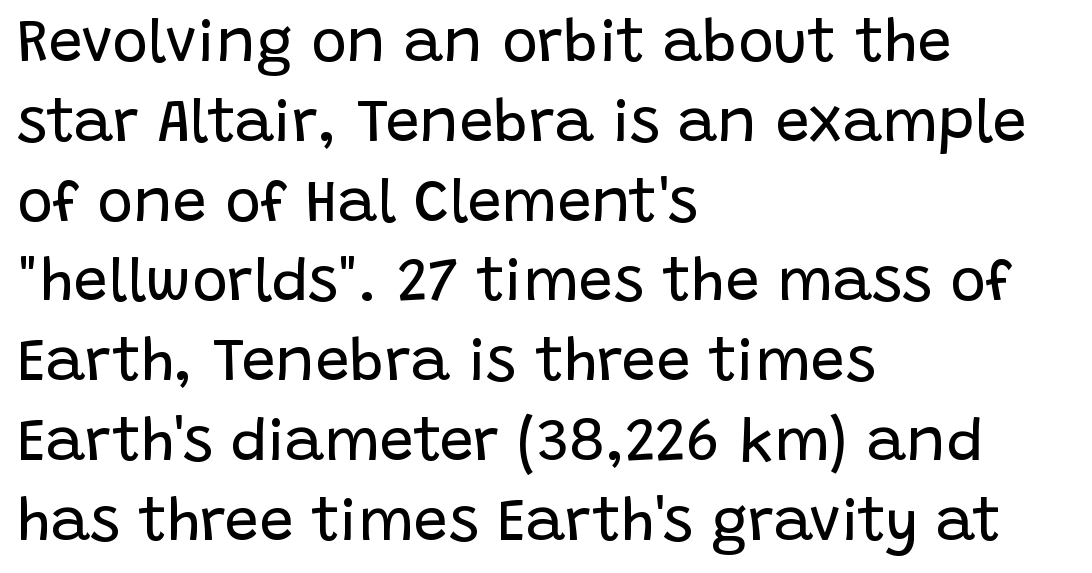
Typographically, this falls in the sans-serif category. Casual observation: everything's shoved over to the left. No italicization has been applied; the sample stays upright. Honestly, the row spacing looks completely unremarkable. Caption: face not bold, strokes unweighted.
